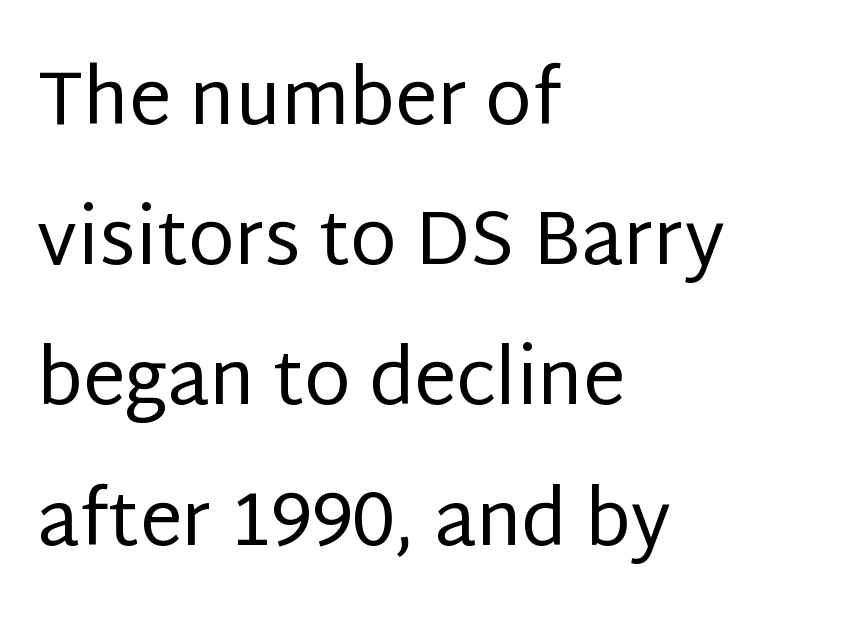
Q: Is the text bold? A: No.
Q: Is the text italic (slanted)? A: No, it is upright.
Q: Is the typeface a serif or a sans-serif typeface? A: Sans-serif.
Q: Is the text underlined? A: No.
Q: How is the paragraph aligned? A: Left-aligned.
Q: Is the spacing between letters normal or unusually wide? A: Normal.
Q: Width (condensed, normal, or wide)? A: Normal.
Q: Stroke contrast? A: Low.
Q: x-height? A: Large.
Q: Monospaced? A: No.
